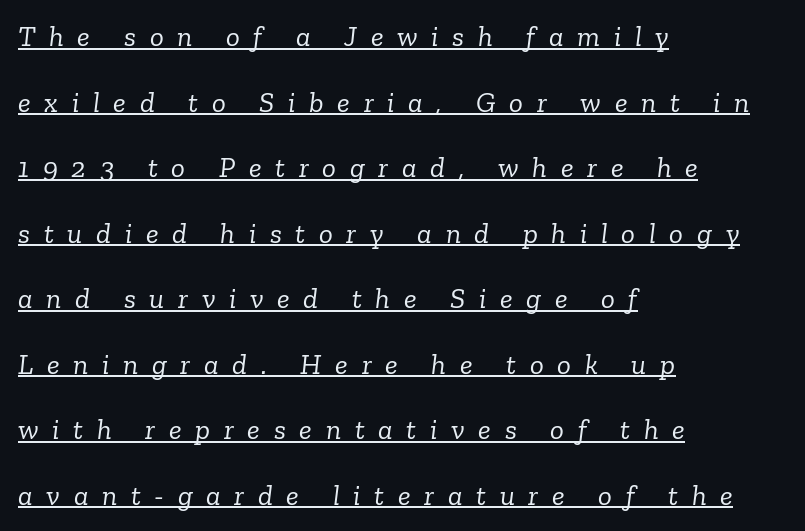
The image shows 29 px light serif type, italic (leaning right); set left-aligned, loose line spacing (2.26x), unusually wide letter spacing (+0.47 em), underlined; low stroke contrast and a medium x-height.
